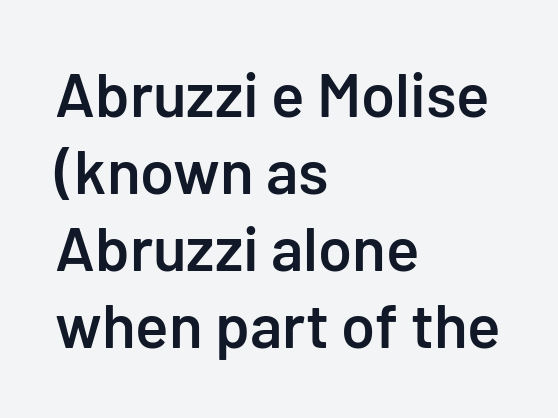
The image shows 62 px semibold sans-serif type, upright; set left-aligned, line spacing 1.24x, normal letter spacing, not underlined; low stroke contrast and a medium x-height.
